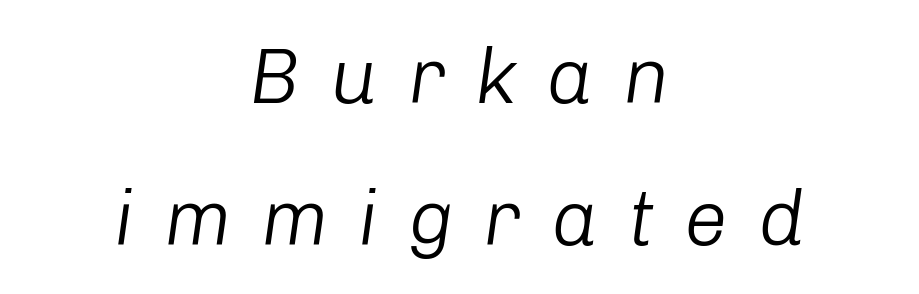
Q: Is the text bold? A: No.
Q: Is the text italic (slanted)? A: Yes, it leans right by about 8 degrees.
Q: Is the text underlined? A: No.
Q: How is the paragraph aligned? A: Centered.
Q: Is the spacing between letters normal or unusually wide? A: Unusually wide.
Q: Width (condensed, normal, or wide)? A: Normal.
Q: Stroke contrast? A: Low.
Q: x-height? A: Medium.
Q: Monospaced? A: No.
